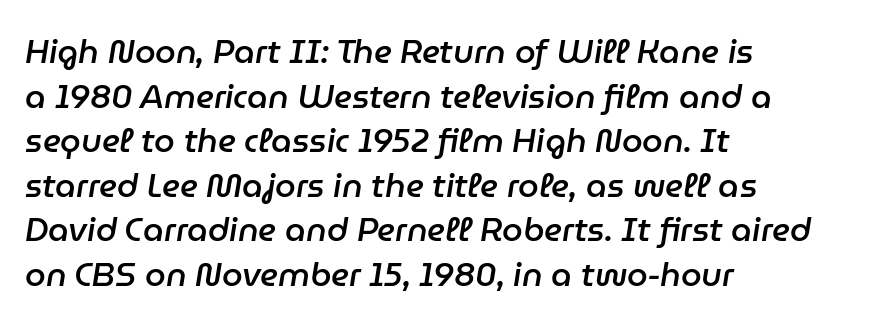
Slant detected: the letters are inclined. You could not count columns in this text — the font is proportionally spaced. I'd describe the lettering as semibold — firm but not a full bold. Visually the block forms a straight wall on the left and a jagged coastline on the right. The passage shown stacks its lines at a standard gap. Lines of text with bare space underneath.
